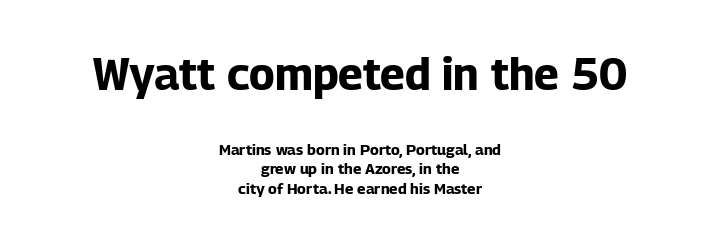
{"serif": "no", "italic": "no", "bold": "yes", "weight": "bold", "width": "normal", "stroke_contrast": "low", "x_height": "medium", "monospaced": "no", "underline": "no", "align": "center", "line_spacing": "normal", "line_spacing_ratio": 1.31, "letter_spacing": "normal", "letter_spacing_em": 0.0, "larger_block": "first", "size_ratio": 2.93, "glyph_px": 44}
